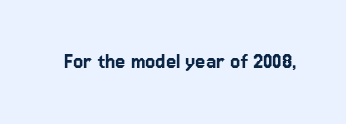
Each word holds together tightly as a unit, with standard inter-letter gaps. Posture: upright roman. The specimen omits any rule beneath the text block's lines.
